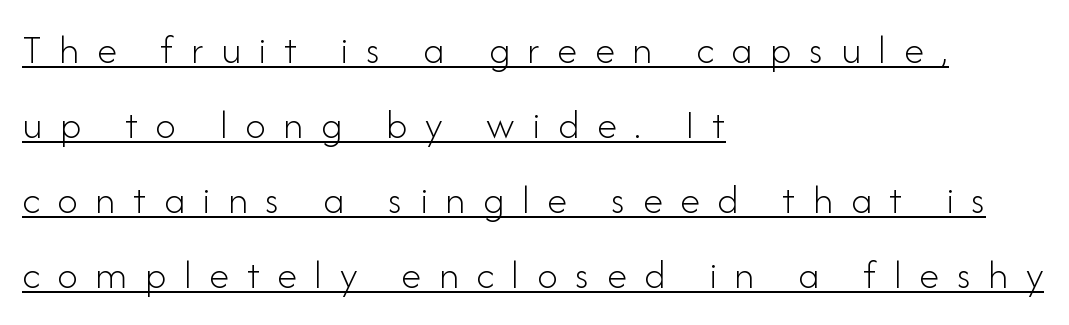
{"serif": "no", "italic": "no", "bold": "no", "weight": "light", "width": "normal", "stroke_contrast": "low", "x_height": "small", "monospaced": "no", "underline": "yes", "align": "left", "line_spacing_ratio": 1.83, "letter_spacing": "wide", "letter_spacing_em": 0.43, "glyph_px": 41}
